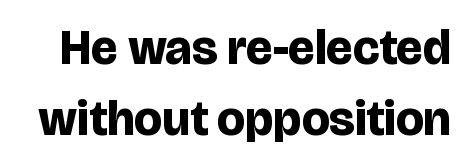
{"serif": "no", "italic": "no", "bold": "yes", "weight": "bold", "width": "normal", "stroke_contrast": "low", "x_height": "large", "monospaced": "no", "underline": "no", "line_spacing": "normal", "line_spacing_ratio": 1.45, "letter_spacing": "normal", "letter_spacing_em": 0.0, "glyph_px": 49}
